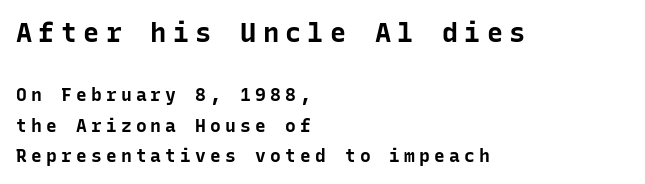
The image shows 27 px bold type, upright; set left-aligned, normal line spacing (1.69x), unusually wide letter spacing (+0.23 em), not underlined; the first (top) block is 1.5x larger.
